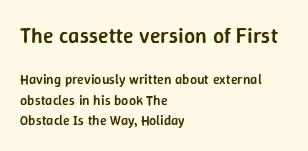
The image shows 22 px text type, upright; set left-aligned, normal line spacing (1.45x), normal letter spacing, not underlined; the first (top) block is 1.57x larger.
